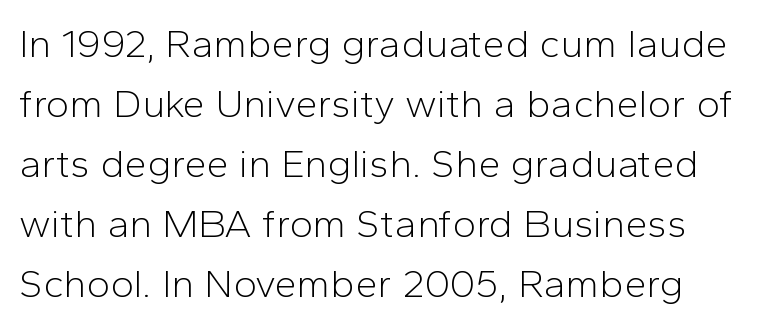
Q: Is the text bold? A: No.
Q: Is the text italic (slanted)? A: No, it is upright.
Q: Is the typeface a serif or a sans-serif typeface? A: Sans-serif.
Q: Is the text underlined? A: No.
Q: Is the spacing between letters normal or unusually wide? A: Normal.
Q: Is the spacing between lines tight, normal or loose? A: Normal.
Q: Width (condensed, normal, or wide)? A: Normal.
Q: Stroke contrast? A: Low.
Q: x-height? A: Medium.
Q: Monospaced? A: No.
